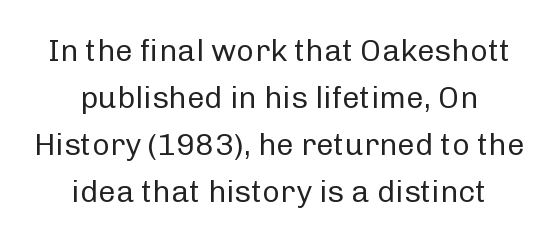
Q: Is the text bold? A: No.
Q: Is the text italic (slanted)? A: No, it is upright.
Q: Is the typeface a serif or a sans-serif typeface? A: Sans-serif.
Q: Is the text underlined? A: No.
Q: How is the paragraph aligned? A: Centered.
Q: Is the spacing between letters normal or unusually wide? A: Normal.
Q: Is the spacing between lines tight, normal or loose? A: Normal.
Q: Width (condensed, normal, or wide)? A: Normal.
Q: Stroke contrast? A: Low.
Q: x-height? A: Medium.
Q: Monospaced? A: No.
